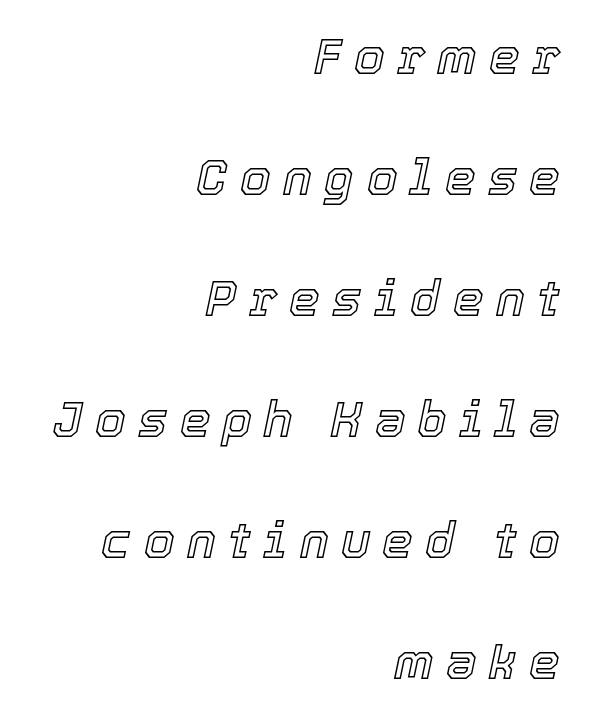
The typography opts for an oblique posture over an upright one. The leading is generous, giving the passage an open texture. Short and long lines alike share a common ending point at right. Tracking here is generous; glyphs stand well apart from one another. Plain, unruled lines of type. Think of a printed novel: that variable character pitch is what you see here.
